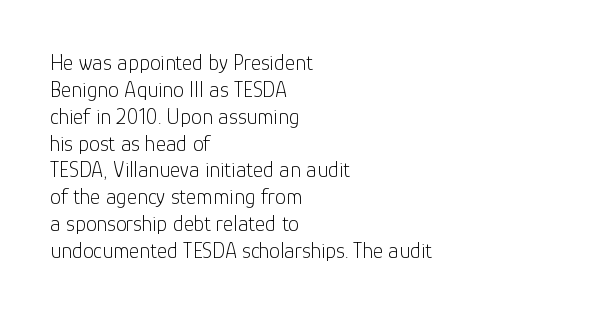
{"italic": "no", "bold": "no", "underline": "no", "align": "left", "line_spacing_ratio": 1.22, "letter_spacing": "normal", "letter_spacing_em": 0.0, "glyph_px": 22}
